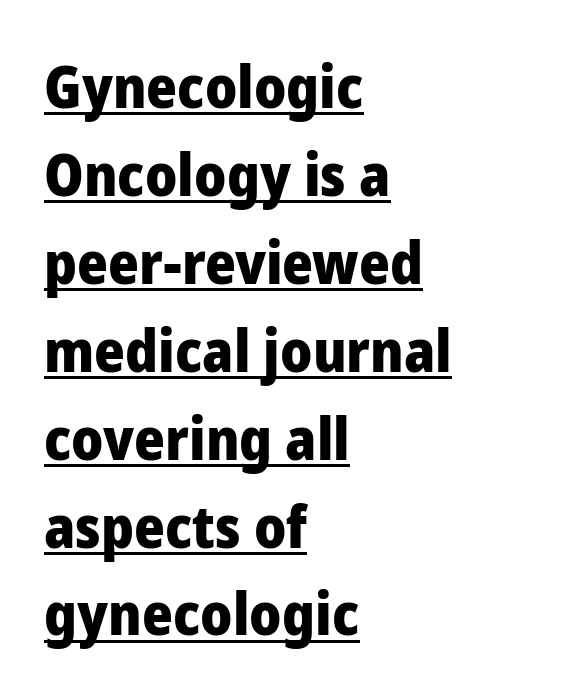
{"serif": "no", "italic": "no", "bold": "yes", "weight": "heavy", "width": "normal", "stroke_contrast": "low", "x_height": "medium", "monospaced": "no", "underline": "yes", "align": "left", "line_spacing": "normal", "line_spacing_ratio": 1.49, "letter_spacing": "normal", "letter_spacing_em": 0.0, "glyph_px": 59}
